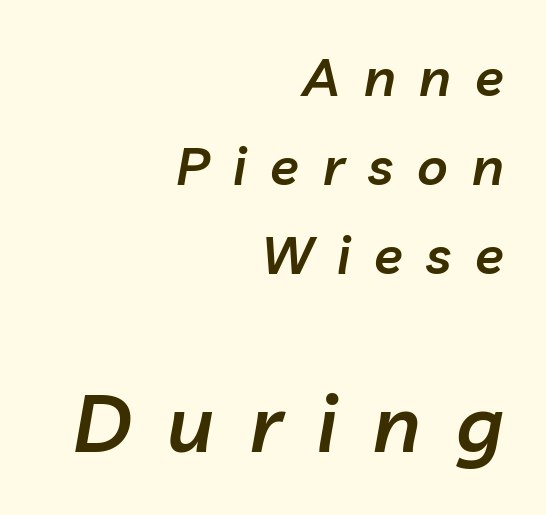
{"italic": "yes", "lean": "right", "slant_degrees": 10, "bold": "semi", "weight": "semibold", "width": "normal", "stroke_contrast": "low", "x_height": "medium", "monospaced": "no", "underline": "no", "align": "right", "line_spacing": "normal", "line_spacing_ratio": 1.68, "letter_spacing": "wide", "letter_spacing_em": 0.45, "larger_block": "second", "size_ratio": 1.49, "glyph_px": 79}
